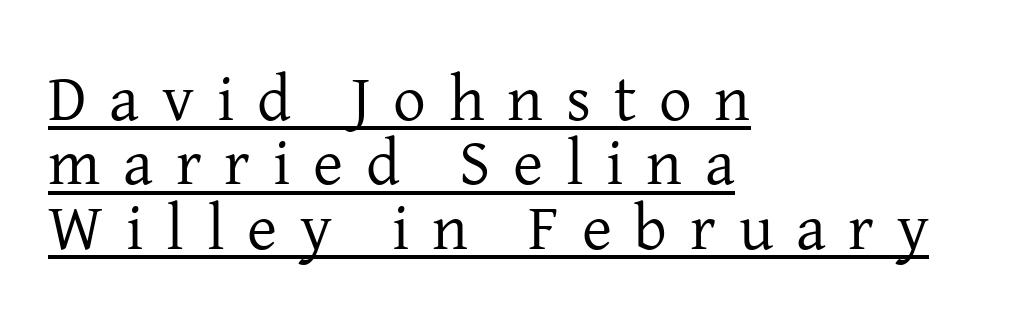
The image shows 65 px regular-weight serif type, upright; set left-aligned, tight line spacing (0.99x), unusually wide letter spacing (+0.35 em), underlined; low stroke contrast and a medium x-height.
